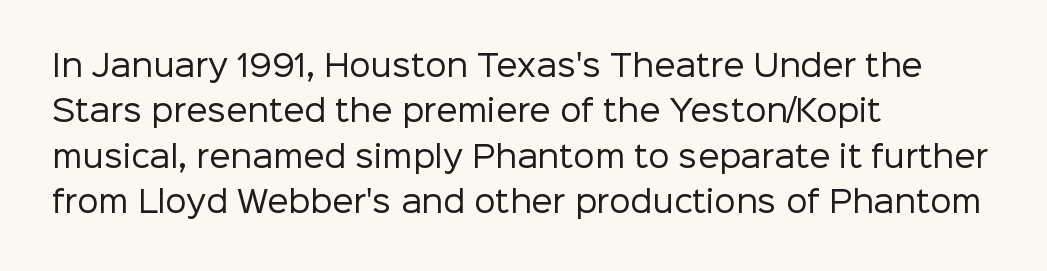
The image shows 30 px regular-weight sans-serif type, upright; set left-aligned, normal line spacing (1.51x), normal letter spacing, not underlined; low stroke contrast and a medium x-height.
